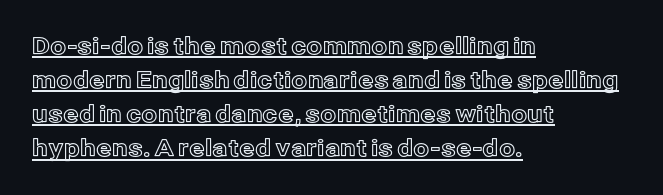
{"italic": "no", "underline": "yes", "align": "left", "line_spacing": "normal", "line_spacing_ratio": 1.48, "letter_spacing": "normal", "letter_spacing_em": 0.0, "glyph_px": 23}
